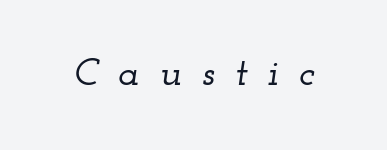
{"serif": "yes", "italic": "yes", "lean": "right", "slant_degrees": 12, "width": "wide", "stroke_contrast": "low", "x_height": "small", "monospaced": "no", "underline": "no", "letter_spacing": "wide", "letter_spacing_em": 0.5, "glyph_px": 40}
